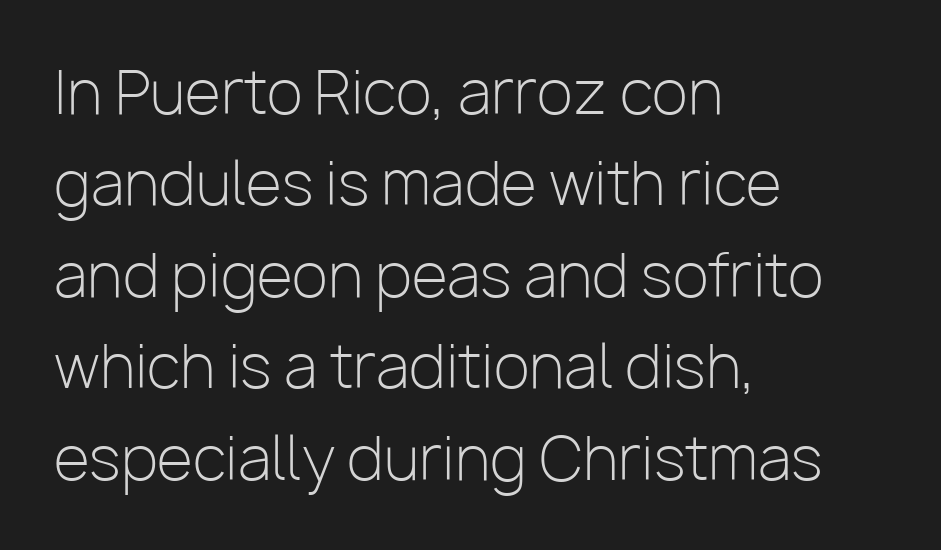
Descenders are the only things crossing below the line. No italicization has been applied; the sample stays upright. This sample has the flowing, uneven cadence of proportional lettering. Leading: standard. This is sans-serif lettering, the kind often seen on screens and signage.
